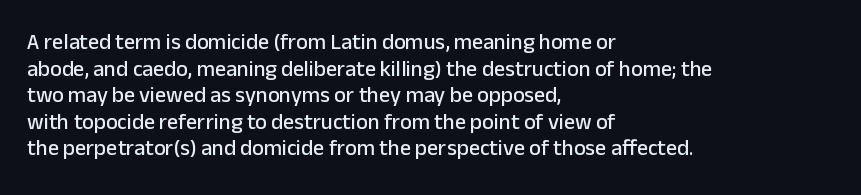
The image shows 22 px text type, upright; set left-aligned, line spacing 1.21x, normal letter spacing, not underlined.
